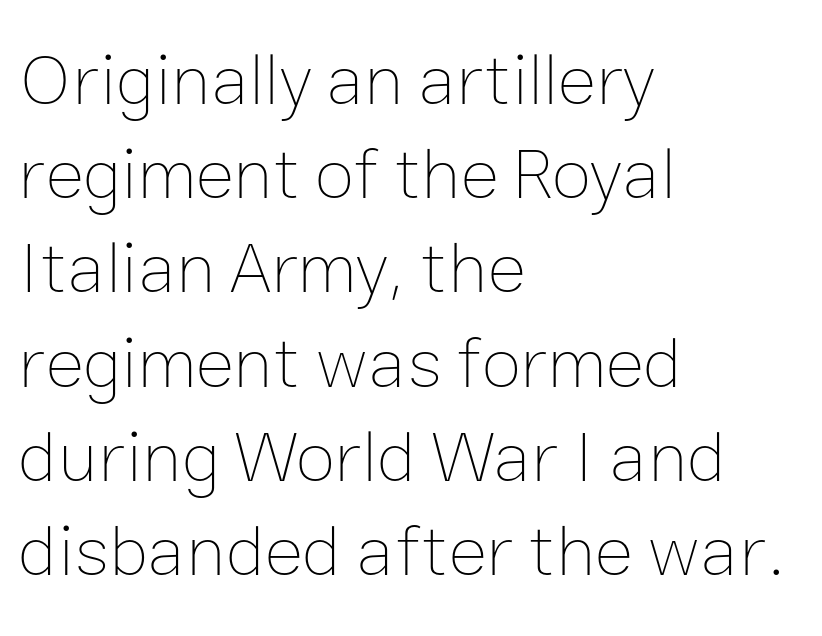
The image shows 73 px thin type, upright; set left-aligned, normal line spacing (1.29x), normal letter spacing, not underlined; low stroke contrast and a medium x-height.
